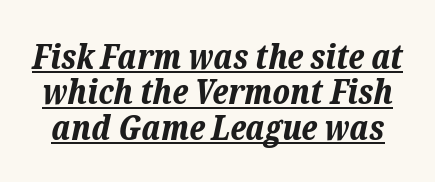
{"italic": "yes", "lean": "right", "slant_degrees": 12, "bold": "yes", "weight": "bold", "width": "normal", "stroke_contrast": "low", "x_height": "medium", "monospaced": "no", "underline": "yes", "line_spacing": "tight", "line_spacing_ratio": 1.04, "letter_spacing": "normal", "letter_spacing_em": 0.0, "glyph_px": 34}
